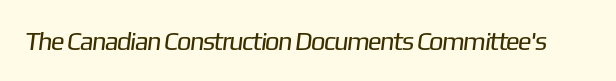
The image shows 26 px text type; set normal letter spacing, not underlined.
